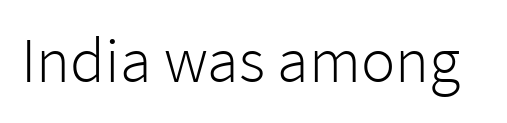
The image shows 64 px light sans-serif type, upright; set normal letter spacing, not underlined; low stroke contrast and a medium x-height.
